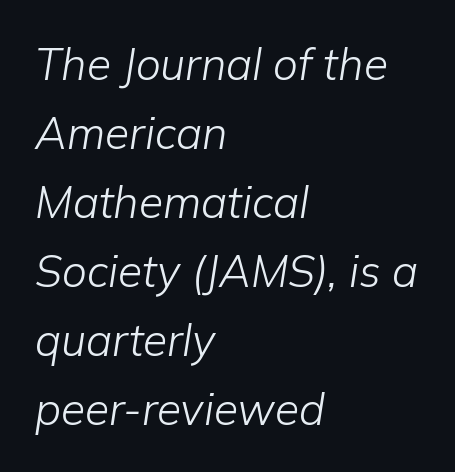
The image shows 44 px light type, italic (leaning right); set left-aligned, normal line spacing (1.57x), normal letter spacing, not underlined; low stroke contrast and a medium x-height.
